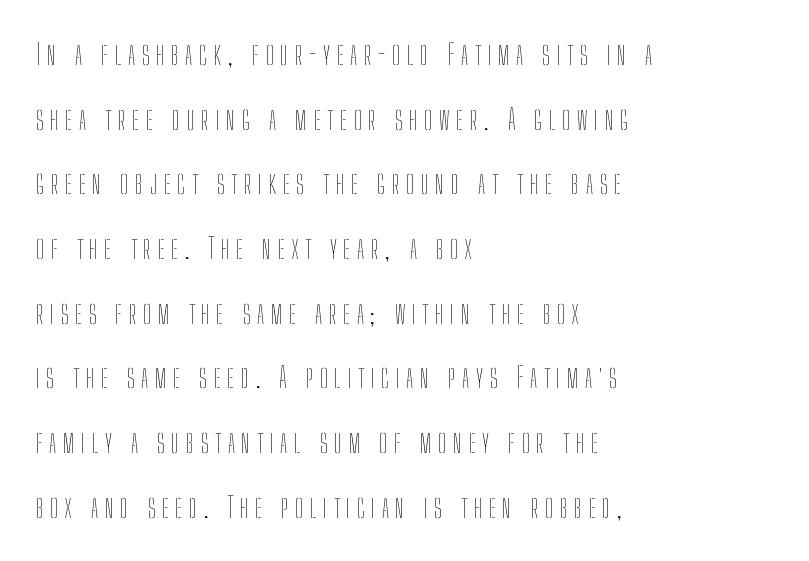
Summary of vertical rhythm: relaxed, with wide interline spacing. Alignment: flush left. Look at the tracking — it's clearly loosened, letters drifting apart. The axis of the letterforms is exactly vertical. Is this a fixed-width face? No — the glyphs have proportional, varying widths. The weight would be labelled regular, book, light, or lighter still.
